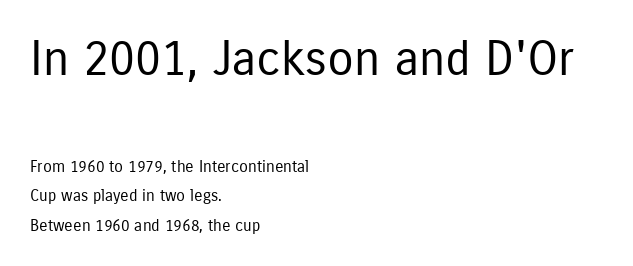
{"serif": "no", "italic": "no", "bold": "no", "weight": "regular", "width": "condensed", "stroke_contrast": "low", "x_height": "medium", "monospaced": "no", "underline": "no", "align": "left", "line_spacing_ratio": 1.84, "letter_spacing": "normal", "letter_spacing_em": 0.0, "larger_block": "first", "size_ratio": 3.0, "glyph_px": 48}
